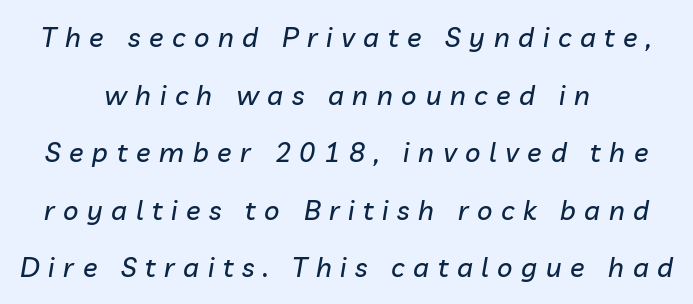
The image shows 27 px text type, italic (leaning right); set centered, loose line spacing (2.13x), unusually wide letter spacing (+0.32 em), not underlined.
